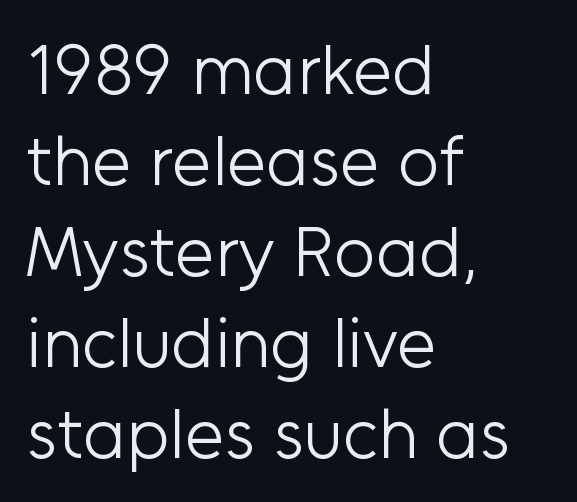
The image shows 71 px light sans-serif type, upright; set left-aligned, normal line spacing (1.28x), normal letter spacing, not underlined; low stroke contrast and a medium x-height.
